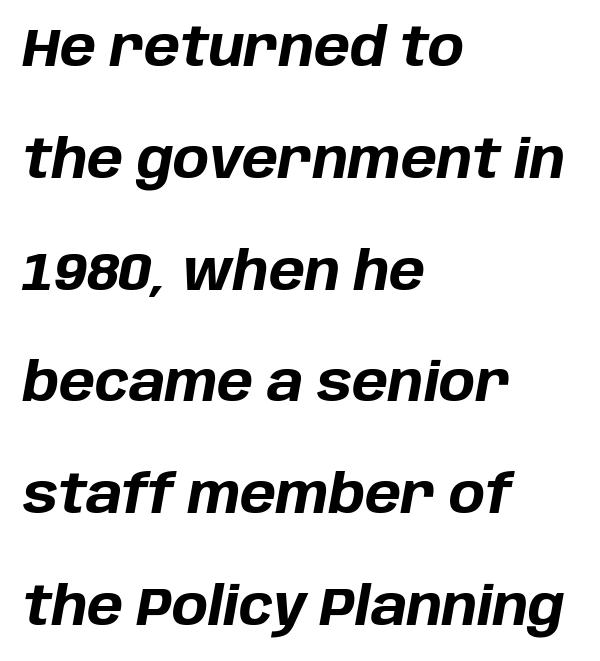
Which margin do the lines hug? The left one — the right edge is uneven. The glyphs are unaccompanied by any horizontal stroke below them. This sample trades compactness for vertical openness between lines. This is heavy type, rendered in bold.
